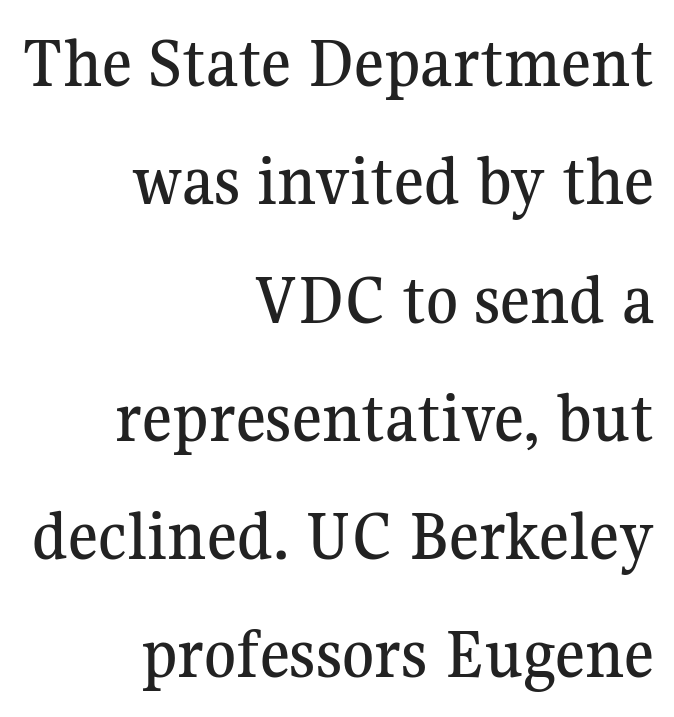
The image shows 73 px serif type, upright; set right-aligned, normal line spacing (1.62x), normal letter spacing, not underlined; medium stroke contrast and a medium x-height.
